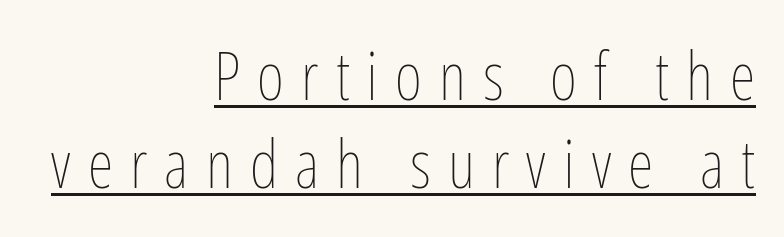
The image shows 66 px thin, condensed type, upright; set right-aligned, normal line spacing (1.33x), unusually wide letter spacing (+0.26 em), underlined; low stroke contrast and a medium x-height.
